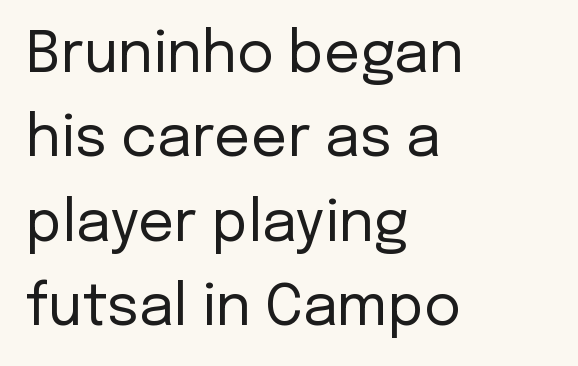
{"serif": "no", "italic": "no", "bold": "no", "weight": "regular", "width": "normal", "stroke_contrast": "low", "x_height": "medium", "monospaced": "no", "underline": "no", "align": "left", "line_spacing": "normal", "line_spacing_ratio": 1.48, "letter_spacing": "normal", "letter_spacing_em": 0.0, "glyph_px": 57}
